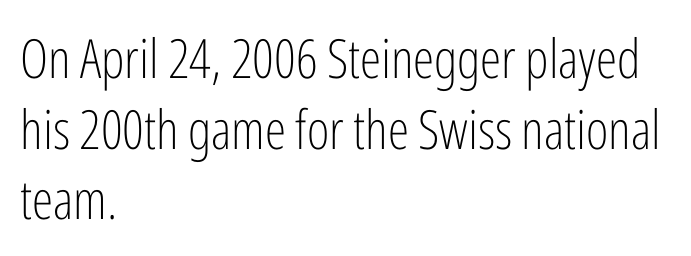
The image shows 54 px light, condensed sans-serif type, upright; set left-aligned, normal line spacing (1.31x), normal letter spacing, not underlined; low stroke contrast and a medium x-height.
